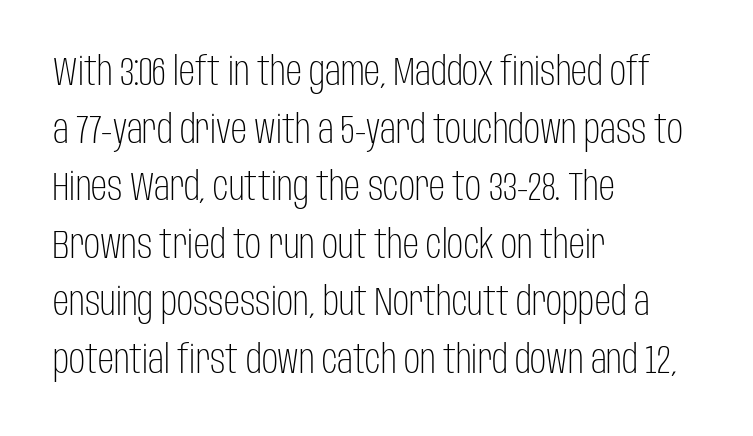
{"serif": "no", "italic": "no", "bold": "no", "weight": "light", "width": "condensed", "stroke_contrast": "low", "x_height": "large", "monospaced": "no", "underline": "no", "align": "left", "line_spacing": "normal", "line_spacing_ratio": 1.44, "letter_spacing": "normal", "letter_spacing_em": 0.0, "glyph_px": 40}
